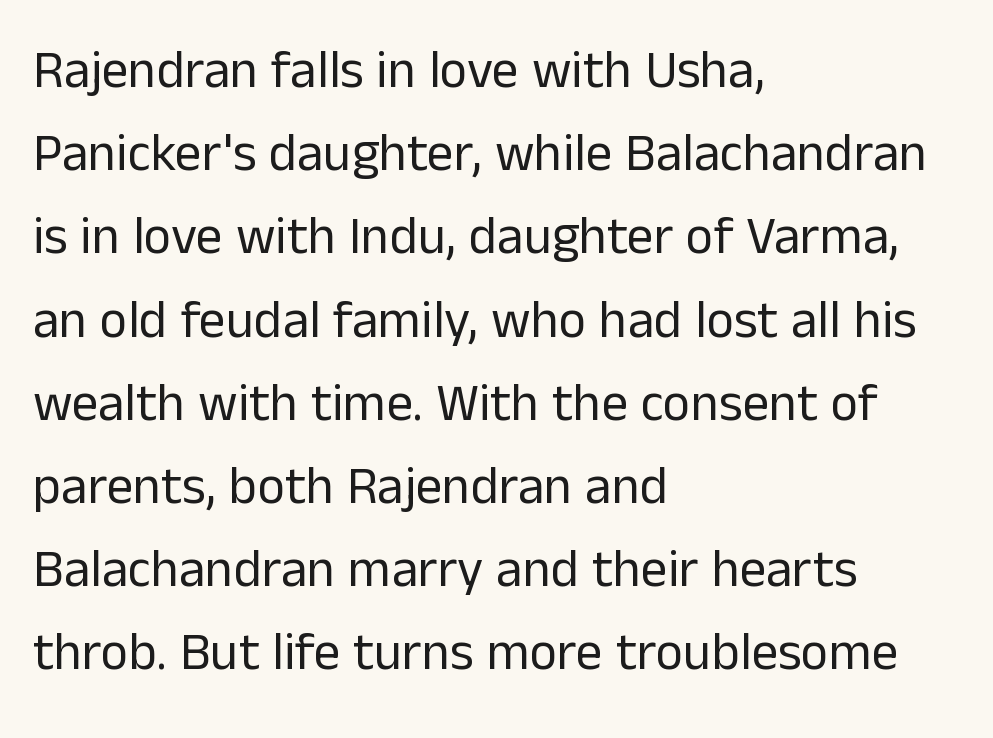
{"serif": "no", "italic": "no", "bold": "no", "weight": "regular", "width": "normal", "stroke_contrast": "low", "x_height": "medium", "monospaced": "no", "underline": "no", "align": "left", "line_spacing": "normal", "line_spacing_ratio": 1.57, "letter_spacing": "normal", "letter_spacing_em": 0.0, "glyph_px": 53}
